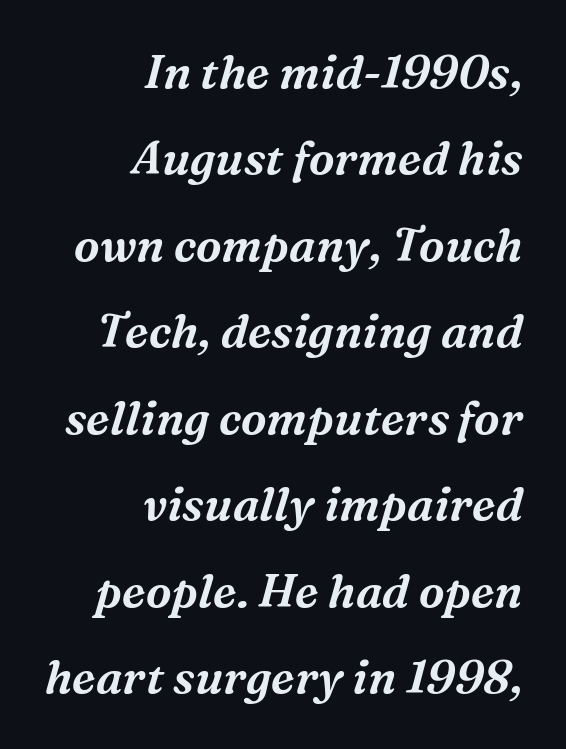
Q: Is the text italic (slanted)? A: Yes, it leans right by about 16 degrees.
Q: Is the typeface a serif or a sans-serif typeface? A: Serif.
Q: Is the text underlined? A: No.
Q: How is the paragraph aligned? A: Right-aligned.
Q: Is the spacing between letters normal or unusually wide? A: Normal.
Q: Width (condensed, normal, or wide)? A: Normal.
Q: Stroke contrast? A: Medium.
Q: x-height? A: Medium.
Q: Monospaced? A: No.
